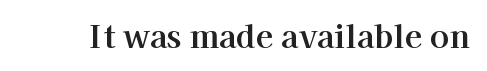
{"serif": "yes", "italic": "no", "width": "normal", "stroke_contrast": "high", "x_height": "medium", "monospaced": "no", "underline": "no", "letter_spacing": "normal", "letter_spacing_em": 0.0, "glyph_px": 32}
